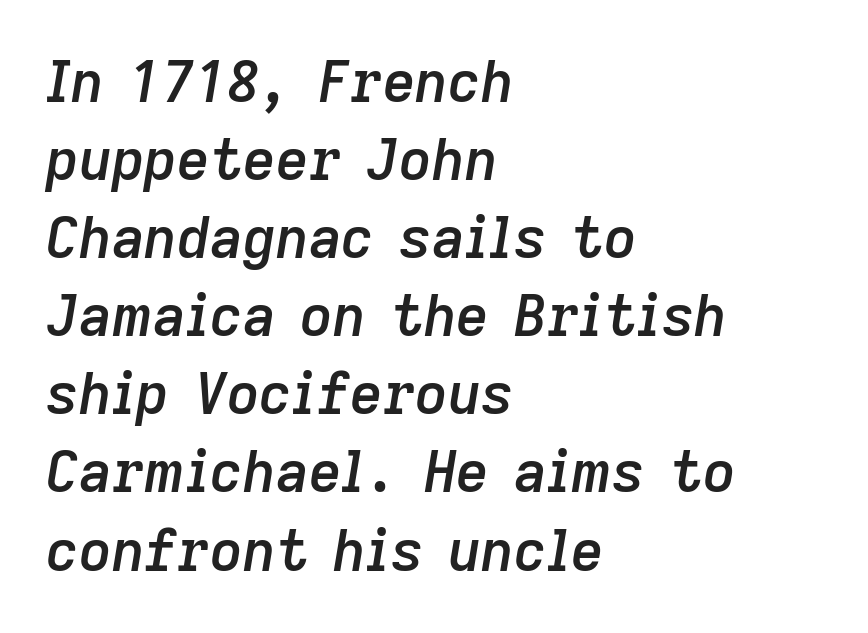
In CSS terms this would be text-align: left. The lettering tilts uniformly, giving the passage an italic look. Heft: intermediate — a semibold. You could call the tracking neutral — neither tight nor loose.
